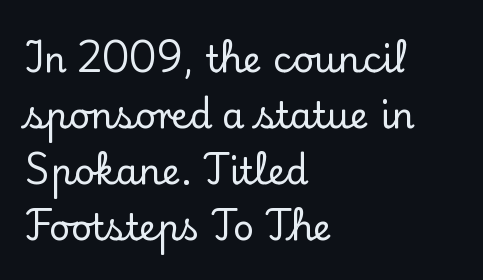
Students, note that the glyphs here touch the page at normal intervals. Leading matches the norm, producing a regular column. Honestly, there is no underline to notice here at all. Spacing verdict: proportional, widths tailored to each character. In CSS terms this would be text-align: left.
